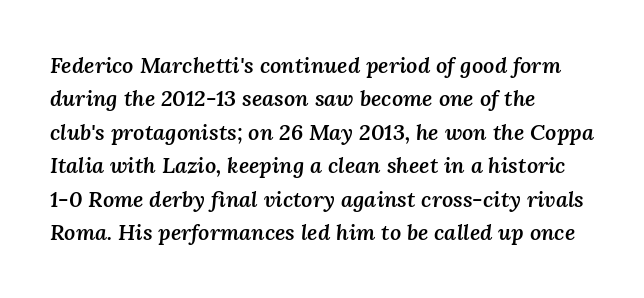
The image shows 22 px text type, italic (leaning right); set left-aligned, normal line spacing (1.52x), normal letter spacing, not underlined.
